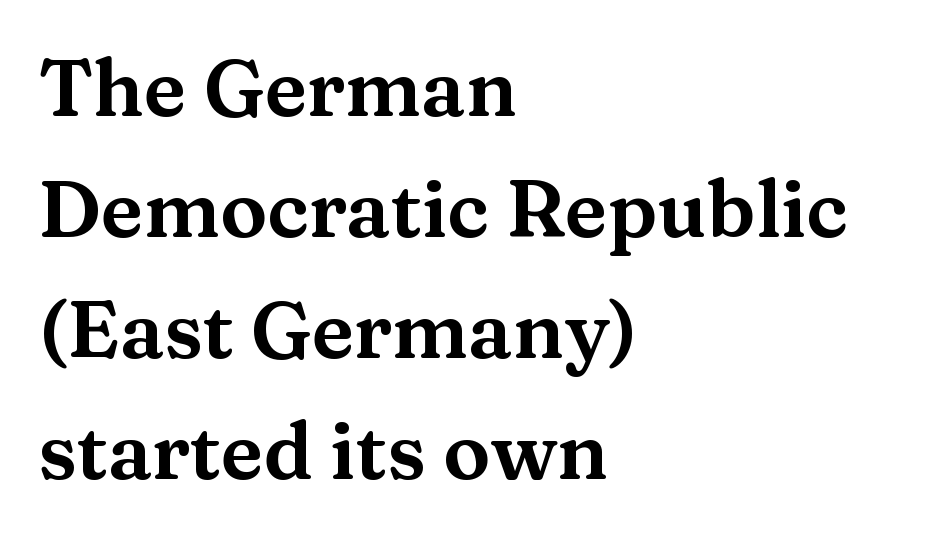
Q: Is the text italic (slanted)? A: No, it is upright.
Q: Is the typeface a serif or a sans-serif typeface? A: Serif.
Q: Is the text underlined? A: No.
Q: How is the paragraph aligned? A: Left-aligned.
Q: Is the spacing between letters normal or unusually wide? A: Normal.
Q: Is the spacing between lines tight, normal or loose? A: Normal.
Q: Width (condensed, normal, or wide)? A: Wide.
Q: Stroke contrast? A: Medium.
Q: x-height? A: Medium.
Q: Monospaced? A: No.
